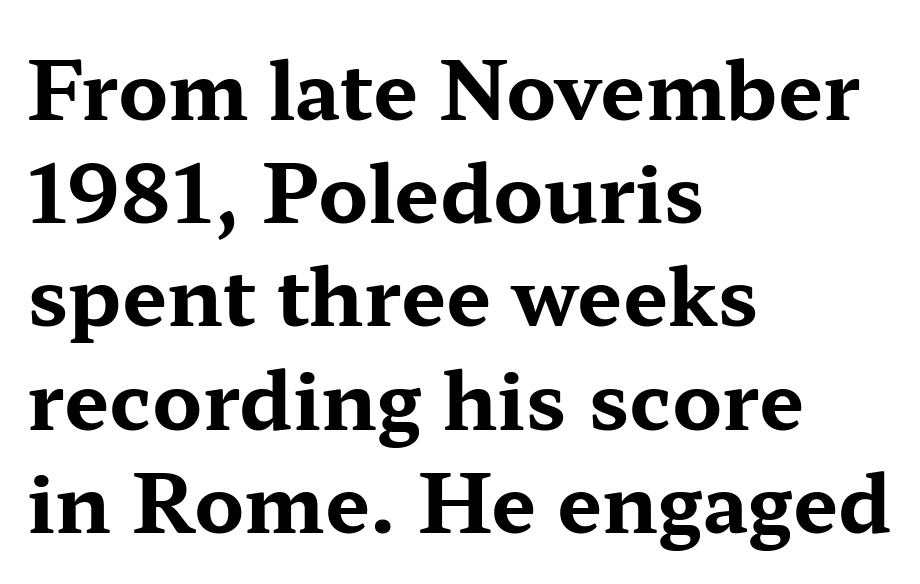
Q: Is the text bold? A: Yes.
Q: Is the text italic (slanted)? A: No, it is upright.
Q: Is the typeface a serif or a sans-serif typeface? A: Serif.
Q: Is the text underlined? A: No.
Q: How is the paragraph aligned? A: Left-aligned.
Q: Is the spacing between letters normal or unusually wide? A: Normal.
Q: Is the spacing between lines tight, normal or loose? A: Normal.
Q: Width (condensed, normal, or wide)? A: Wide.
Q: Stroke contrast? A: Medium.
Q: x-height? A: Medium.
Q: Monospaced? A: No.
